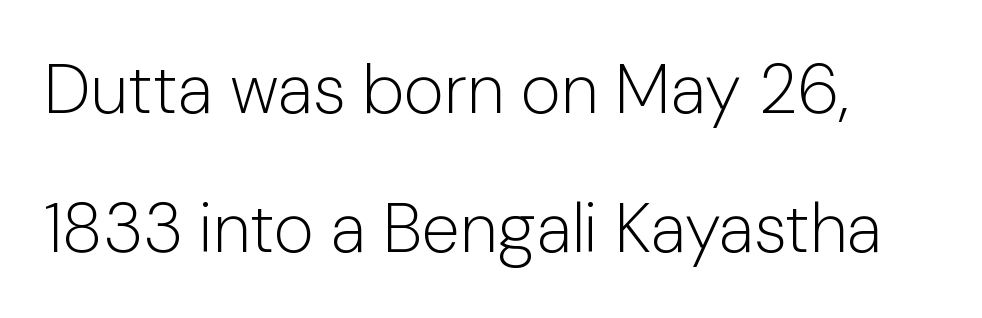
{"serif": "no", "italic": "no", "bold": "no", "weight": "light", "width": "normal", "stroke_contrast": "low", "x_height": "medium", "monospaced": "no", "underline": "no", "line_spacing": "loose", "line_spacing_ratio": 2.01, "letter_spacing": "normal", "letter_spacing_em": 0.0, "glyph_px": 69}
